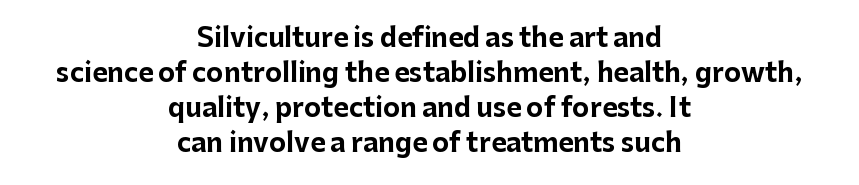
The image shows 26 px bold type, upright; set centered, normal line spacing (1.34x), normal letter spacing, not underlined.
